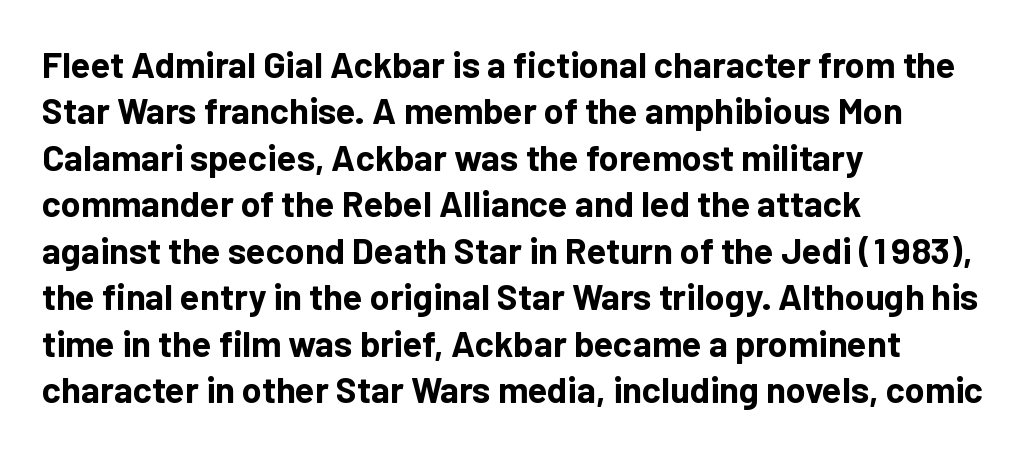
The image shows 36 px bold sans-serif type, upright; set left-aligned, normal line spacing (1.29x), normal letter spacing, not underlined; low stroke contrast and a medium x-height.
